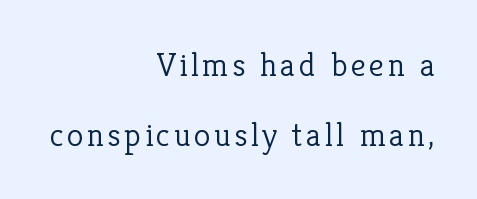
{"serif": "yes", "italic": "no", "bold": "no", "weight": "light", "width": "normal", "stroke_contrast": "low", "x_height": "medium", "monospaced": "no", "underline": "no", "align": "right", "line_spacing": "loose", "line_spacing_ratio": 2.06, "glyph_px": 34}
